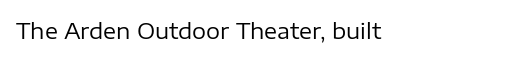
The rag falls on the right side of this text block. Spacing between characters is what you'd get straight out of the box. This sample uses an upright cut, with every glyph sitting square on the baseline. Plain, unruled lines of type. The weight would be labelled regular, book, light, or lighter still.
